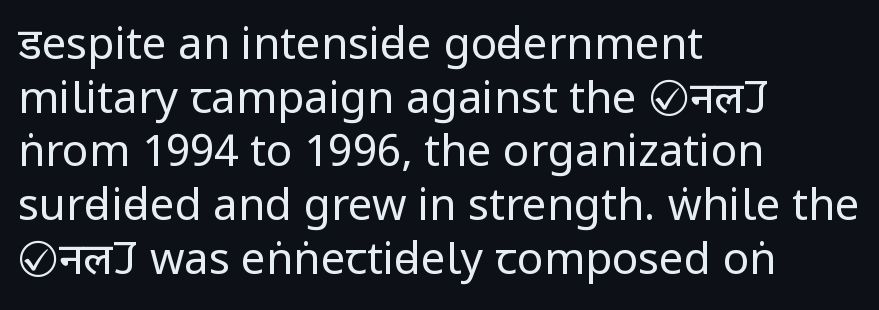
You could not count columns in this text — the font is proportionally spaced. Stems and bowls with no extra thickness — not bold. Honestly, the letter spacing is just normal — you wouldn't notice it. These lines are composed in type without serifs.
